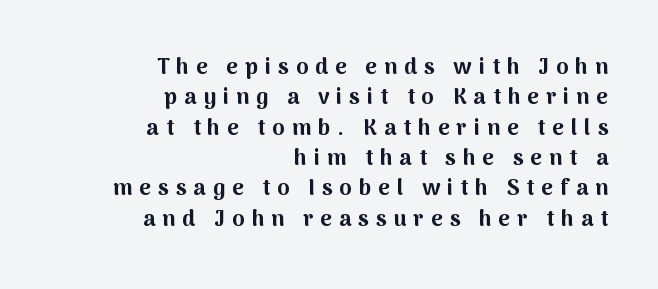
{"italic": "no", "bold": "yes", "underline": "no", "align": "right", "line_spacing": "normal", "line_spacing_ratio": 1.38, "letter_spacing": "wide", "letter_spacing_em": 0.32, "glyph_px": 22}
